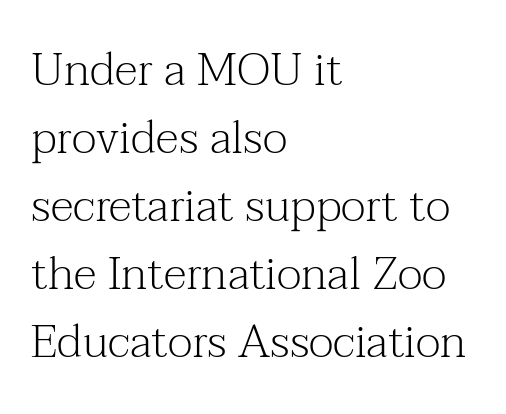
Q: Is the text bold? A: No.
Q: Is the text italic (slanted)? A: No, it is upright.
Q: Is the typeface a serif or a sans-serif typeface? A: Serif.
Q: Is the text underlined? A: No.
Q: How is the paragraph aligned? A: Left-aligned.
Q: Is the spacing between letters normal or unusually wide? A: Normal.
Q: Is the spacing between lines tight, normal or loose? A: Normal.
Q: Width (condensed, normal, or wide)? A: Normal.
Q: Stroke contrast? A: Medium.
Q: x-height? A: Medium.
Q: Monospaced? A: No.
